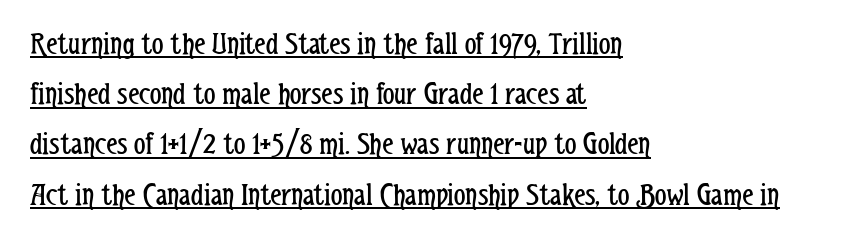
Think of a printed novel: that variable character pitch is what you see here. This rendering employs a face without finishing strokes, i.e., a sans-serif. The designer left line spacing at the default. The typesetting does not lean heavy: it is not bold. In terms of posture, this sample is upright.
